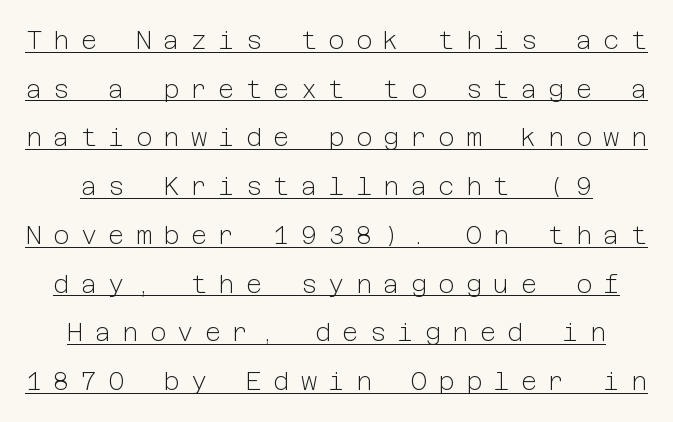
{"italic": "no", "bold": "no", "underline": "yes", "line_spacing": "loose", "line_spacing_ratio": 1.95, "letter_spacing": "wide", "letter_spacing_em": 0.45, "glyph_px": 25}
